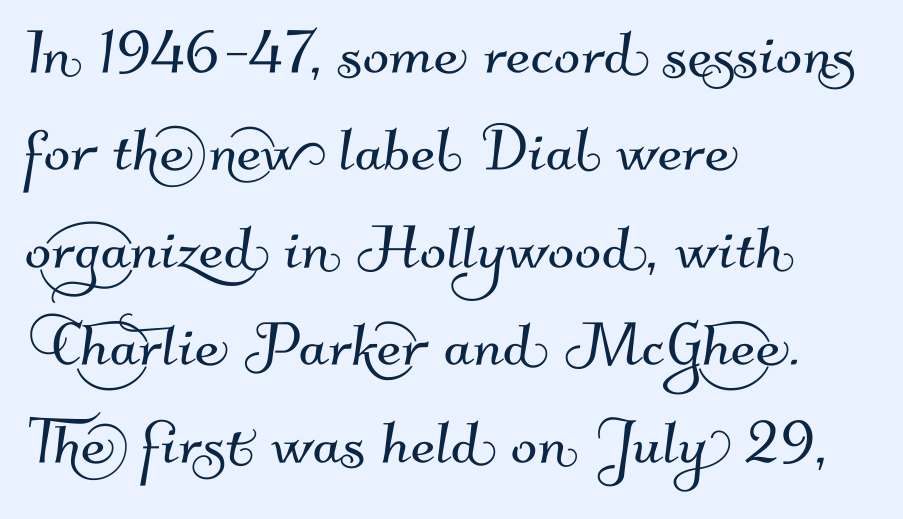
Q: Is the typeface a serif or a sans-serif typeface? A: Sans-serif.
Q: Is the text underlined? A: No.
Q: How is the paragraph aligned? A: Left-aligned.
Q: Is the spacing between letters normal or unusually wide? A: Normal.
Q: Is the spacing between lines tight, normal or loose? A: Normal.
Q: Width (condensed, normal, or wide)? A: Normal.
Q: Stroke contrast? A: Medium.
Q: x-height? A: Small.
Q: Monospaced? A: No.
